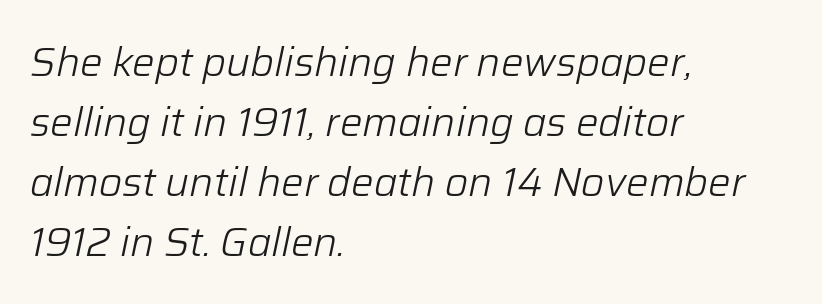
The passage shown has conventional tracking throughout. The lines sit at an ordinary, default distance from one another. The lines in this sample share a left origin and differ only in where they stop. Weight: not bold — regular or lighter. This rendering features lettering with no underline. Rendered with sloped, italic letterforms.
